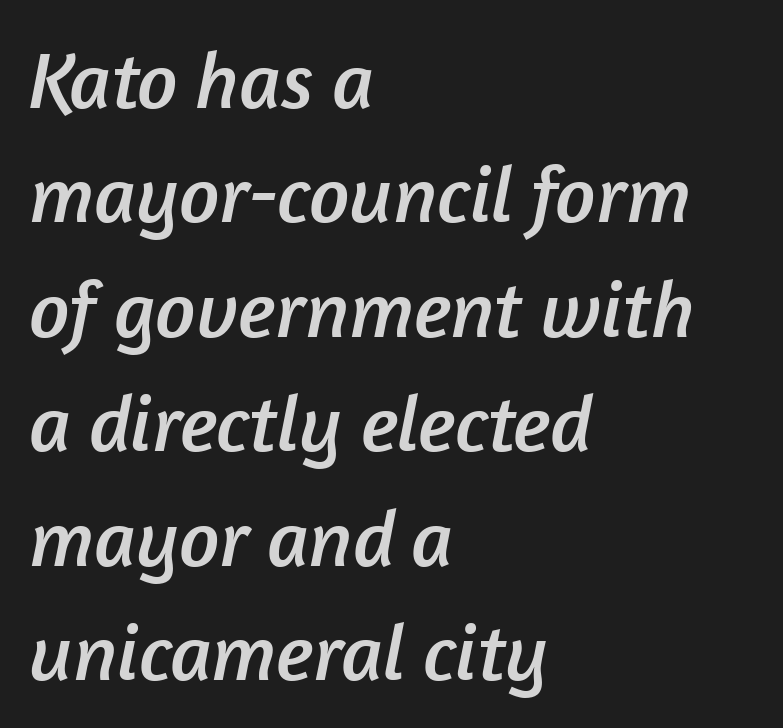
{"serif": "no", "width": "normal", "stroke_contrast": "low", "x_height": "medium", "monospaced": "no", "underline": "no", "align": "left", "line_spacing": "normal", "line_spacing_ratio": 1.43, "letter_spacing": "normal", "letter_spacing_em": 0.0, "glyph_px": 80}
